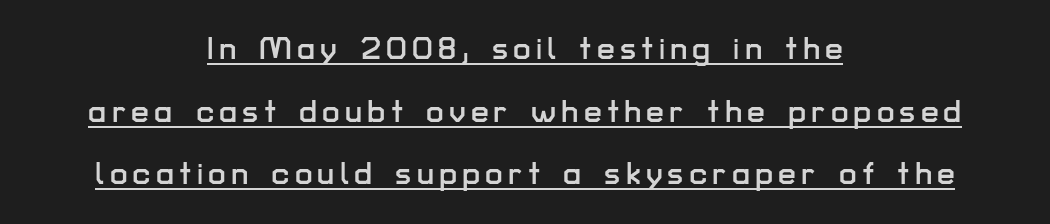
The image shows 32 px sans-serif type, upright; set centered, loose line spacing (1.96x), underlined; low stroke contrast and a medium x-height.
